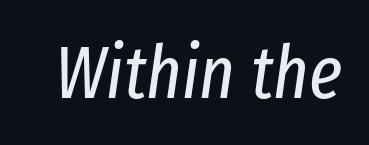
The image shows 75 px regular-weight, condensed type, italic (leaning right); set normal letter spacing, not underlined; low stroke contrast and a medium x-height.
